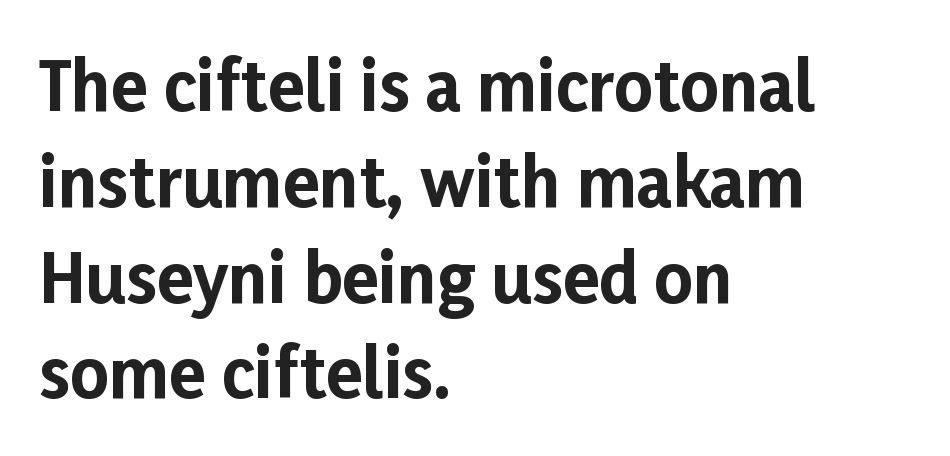
Alignment: flush left. Nobody drew a line under any word here. This is the regular roman posture of the typeface. Each glyph is drawn with heavy, bold strokes.
